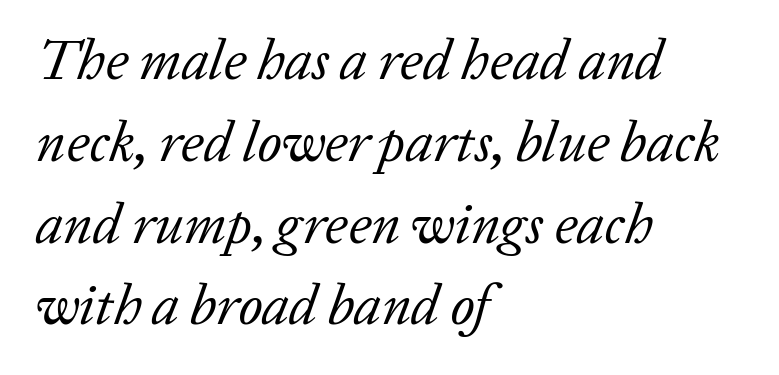
The image shows 56 px regular-weight serif type, italic (leaning right); set left-aligned, normal line spacing (1.46x), normal letter spacing, not underlined; low stroke contrast and a medium x-height.
